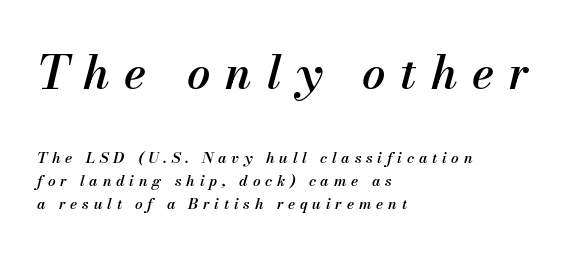
Q: Is the text bold? A: Semi-bold.
Q: Is the text italic (slanted)? A: Yes, it leans right by about 13 degrees.
Q: Is the text underlined? A: No.
Q: How is the paragraph aligned? A: Left-aligned.
Q: Is the spacing between letters normal or unusually wide? A: Unusually wide.
Q: Is the spacing between lines tight, normal or loose? A: Normal.
Q: Which block of text is set in a larger size, the first (top) or the second (bottom)? A: The first (top) one.
Q: Width (condensed, normal, or wide)? A: Normal.
Q: Stroke contrast? A: Medium.
Q: x-height? A: Small.
Q: Monospaced? A: No.
